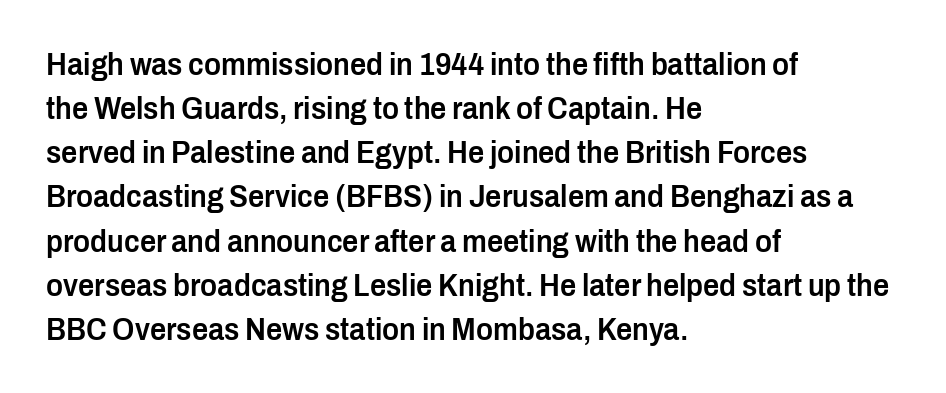
Q: Is the text bold? A: Semi-bold.
Q: Is the text italic (slanted)? A: No, it is upright.
Q: Is the typeface a serif or a sans-serif typeface? A: Sans-serif.
Q: Is the text underlined? A: No.
Q: How is the paragraph aligned? A: Left-aligned.
Q: Is the spacing between letters normal or unusually wide? A: Normal.
Q: Is the spacing between lines tight, normal or loose? A: Normal.
Q: Width (condensed, normal, or wide)? A: Condensed.
Q: Stroke contrast? A: Low.
Q: x-height? A: Medium.
Q: Monospaced? A: No.
